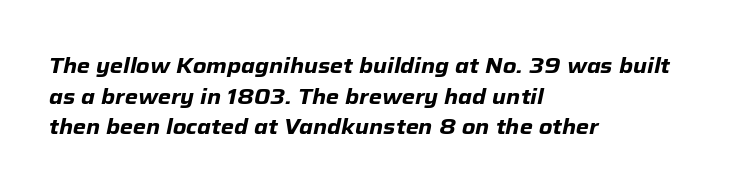
{"italic": "yes", "lean": "right", "slant_degrees": 12, "bold": "yes", "underline": "no", "align": "left", "line_spacing": "normal", "line_spacing_ratio": 1.46, "letter_spacing": "normal", "letter_spacing_em": 0.0, "glyph_px": 21}
